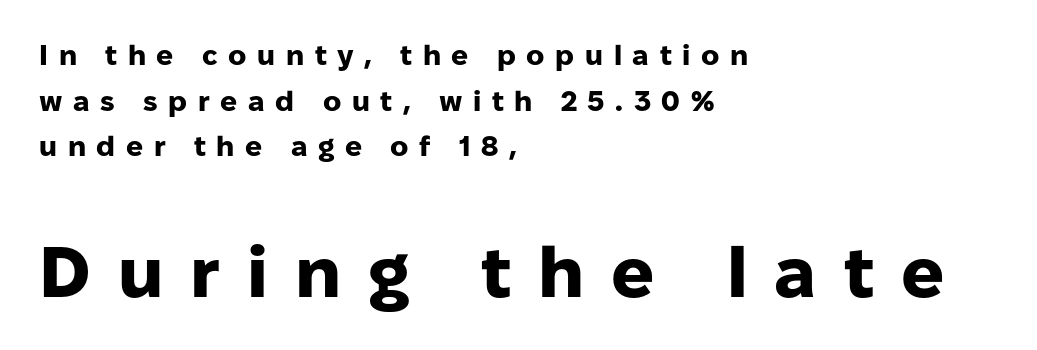
{"serif": "no", "italic": "no", "bold": "yes", "weight": "heavy", "width": "normal", "stroke_contrast": "low", "x_height": "medium", "monospaced": "no", "underline": "no", "align": "left", "line_spacing": "normal", "line_spacing_ratio": 1.63, "letter_spacing": "wide", "letter_spacing_em": 0.38, "larger_block": "second", "size_ratio": 2.54, "glyph_px": 71}
